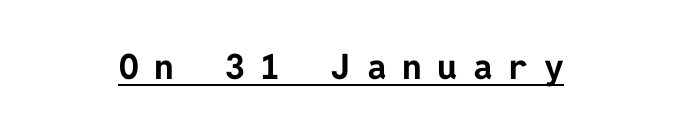
{"serif": "no", "italic": "no", "bold": "yes", "weight": "bold", "width": "normal", "stroke_contrast": "low", "x_height": "medium", "underline": "yes", "letter_spacing": "wide", "letter_spacing_em": 0.45, "glyph_px": 35}
